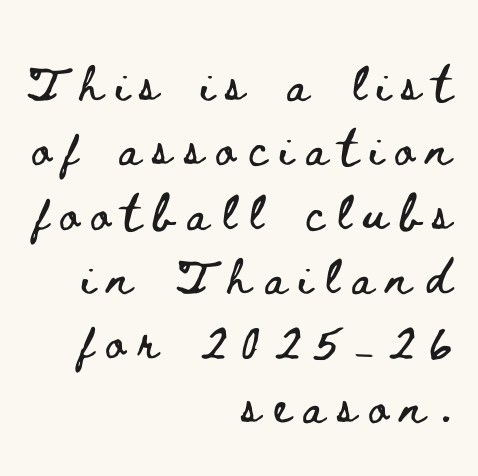
Q: Is the text italic (slanted)? A: Yes.
Q: Is the text underlined? A: No.
Q: How is the paragraph aligned? A: Right-aligned.
Q: Is the spacing between letters normal or unusually wide? A: Unusually wide.
Q: Is the spacing between lines tight, normal or loose? A: Normal.
Q: Width (condensed, normal, or wide)? A: Wide.
Q: Stroke contrast? A: Low.
Q: x-height? A: Small.
Q: Monospaced? A: No.
